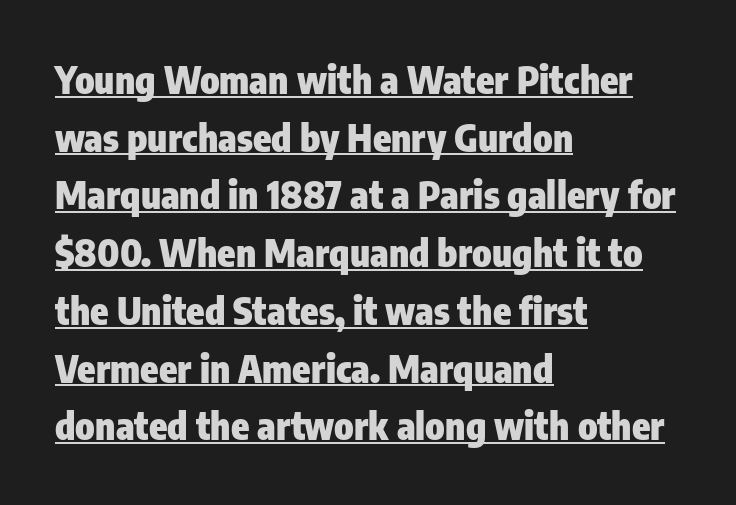
{"serif": "no", "italic": "no", "bold": "yes", "weight": "heavy", "width": "condensed", "stroke_contrast": "low", "x_height": "medium", "monospaced": "no", "underline": "yes", "align": "left", "line_spacing": "normal", "line_spacing_ratio": 1.56, "letter_spacing": "normal", "letter_spacing_em": 0.0, "glyph_px": 37}
